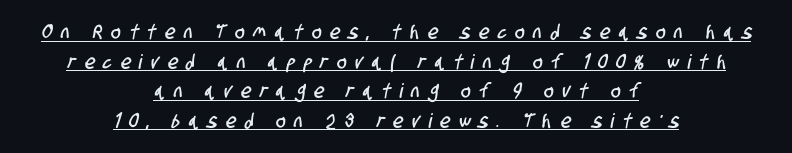
The image shows 20 px text type; set centered, normal line spacing (1.48x), unusually wide letter spacing (+0.45 em), underlined.
